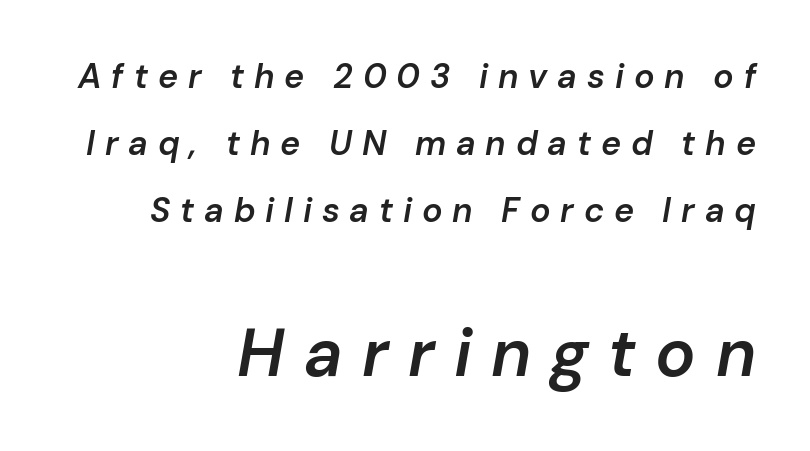
Q: Is the text bold? A: Semi-bold.
Q: Is the text italic (slanted)? A: Yes, it leans right by about 10 degrees.
Q: Is the text underlined? A: No.
Q: How is the paragraph aligned? A: Right-aligned.
Q: Is the spacing between letters normal or unusually wide? A: Unusually wide.
Q: Is the spacing between lines tight, normal or loose? A: Loose.
Q: Which block of text is set in a larger size, the first (top) or the second (bottom)? A: The second (bottom) one.
Q: Width (condensed, normal, or wide)? A: Normal.
Q: Stroke contrast? A: Low.
Q: x-height? A: Medium.
Q: Monospaced? A: No.
